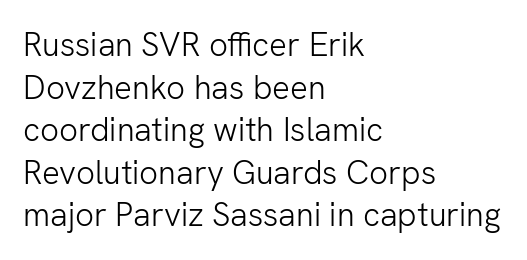
{"serif": "no", "italic": "no", "bold": "no", "weight": "light", "width": "normal", "stroke_contrast": "low", "x_height": "medium", "monospaced": "no", "underline": "no", "align": "left", "line_spacing": "normal", "line_spacing_ratio": 1.29, "letter_spacing": "normal", "letter_spacing_em": 0.0, "glyph_px": 33}
